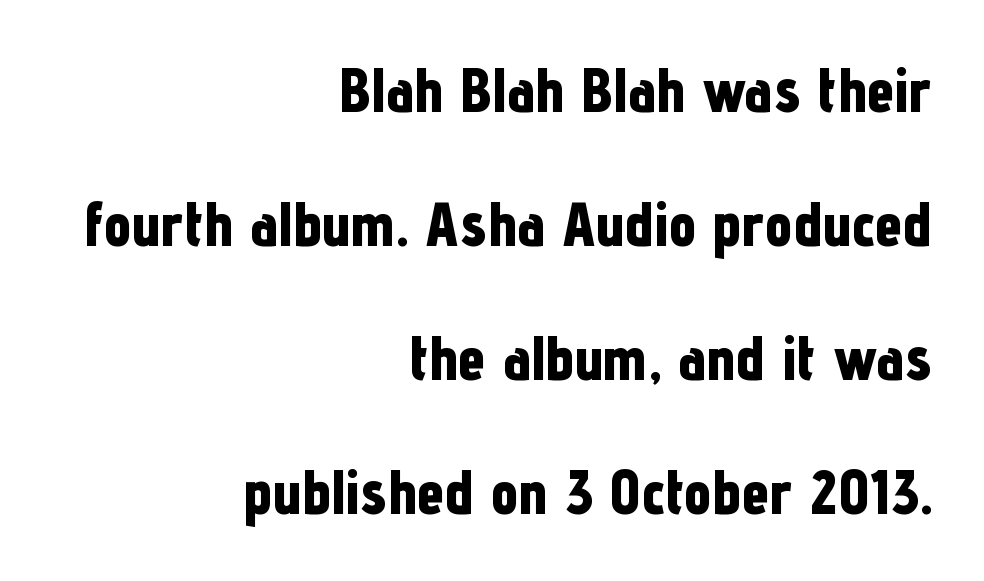
This sample uses a sans-serif face. In terms of weight, the rendering is a true, heavy bold. If you drew a ruler down the right edge, every line would touch it. Posture: upright roman. The passage shown is typed in a proportional face where columns would drift. Each word holds together tightly as a unit, with standard inter-letter gaps.
